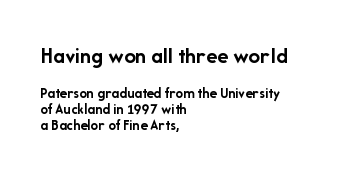
{"italic": "no", "bold": "yes", "underline": "no", "align": "left", "line_spacing": "tight", "line_spacing_ratio": 1.06, "letter_spacing": "normal", "letter_spacing_em": 0.0, "larger_block": "first", "size_ratio": 1.53, "glyph_px": 23}
